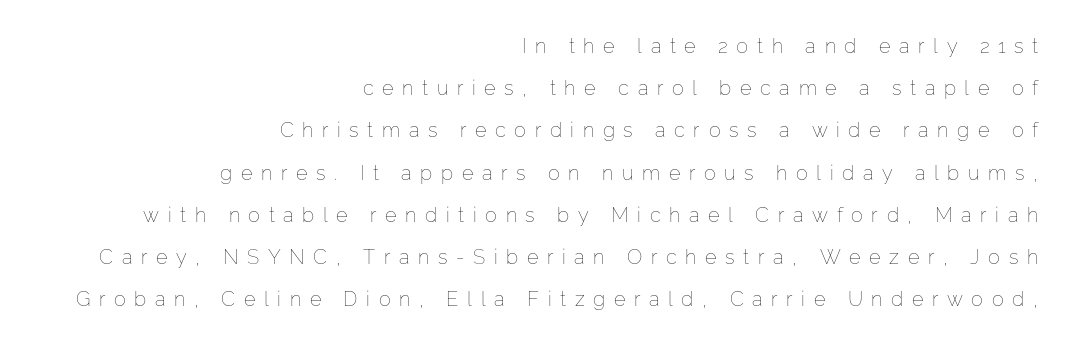
{"italic": "no", "bold": "no", "underline": "no", "align": "right", "line_spacing": "loose", "line_spacing_ratio": 2.11, "letter_spacing": "wide", "letter_spacing_em": 0.43, "glyph_px": 20}
